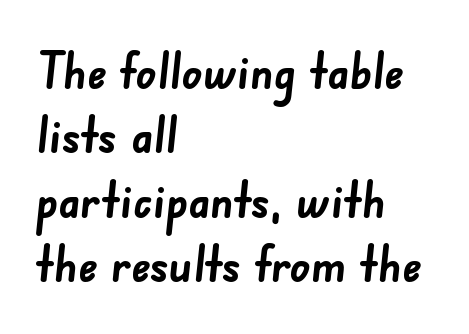
Q: Is the text bold? A: Yes.
Q: Is the typeface a serif or a sans-serif typeface? A: Sans-serif.
Q: Is the text underlined? A: No.
Q: How is the paragraph aligned? A: Left-aligned.
Q: Is the spacing between letters normal or unusually wide? A: Normal.
Q: Is the spacing between lines tight, normal or loose? A: Normal.
Q: Width (condensed, normal, or wide)? A: Normal.
Q: Stroke contrast? A: Low.
Q: x-height? A: Small.
Q: Monospaced? A: No.
